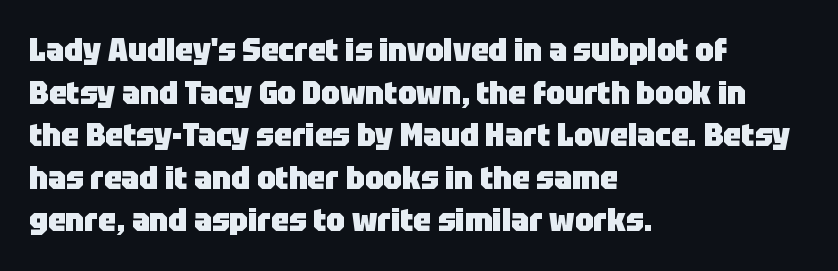
The image shows 32 px heavy sans-serif type, upright; set left-aligned, normal line spacing (1.33x), normal letter spacing, not underlined; low stroke contrast and a large x-height.
